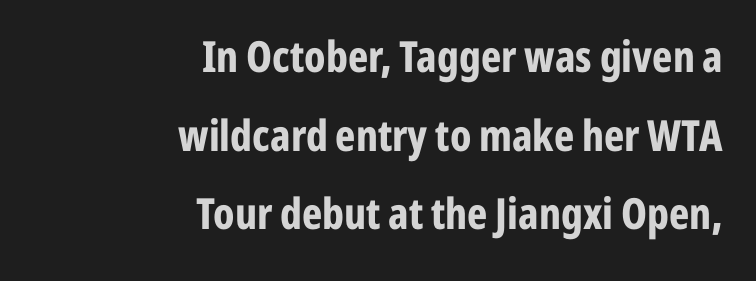
Q: Is the text bold? A: Yes.
Q: Is the text italic (slanted)? A: No, it is upright.
Q: Is the typeface a serif or a sans-serif typeface? A: Sans-serif.
Q: Is the text underlined? A: No.
Q: How is the paragraph aligned? A: Right-aligned.
Q: Is the spacing between letters normal or unusually wide? A: Normal.
Q: Width (condensed, normal, or wide)? A: Condensed.
Q: Stroke contrast? A: Low.
Q: x-height? A: Medium.
Q: Monospaced? A: No.
